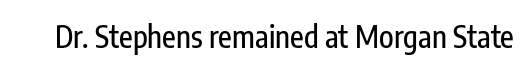
{"serif": "no", "italic": "no", "width": "condensed", "stroke_contrast": "low", "x_height": "medium", "monospaced": "no", "underline": "no", "letter_spacing": "normal", "letter_spacing_em": 0.0, "glyph_px": 30}
